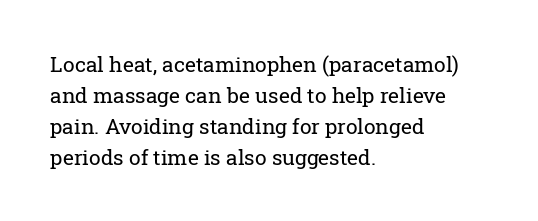
{"italic": "no", "bold": "no", "underline": "no", "align": "left", "line_spacing": "normal", "line_spacing_ratio": 1.47, "letter_spacing": "normal", "letter_spacing_em": 0.0, "glyph_px": 21}
